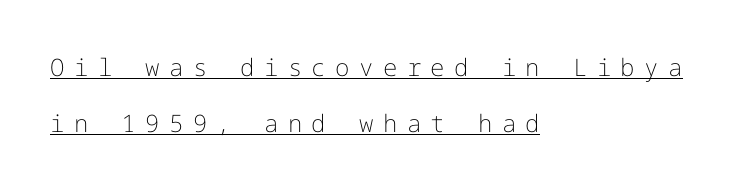
Counters stay open thanks to moderate or lighter strokes. If you measured baseline to baseline, you'd find a long distance. The words here are underlined. The compositor pushed each line to the left boundary. This is the regular roman posture of the typeface.
